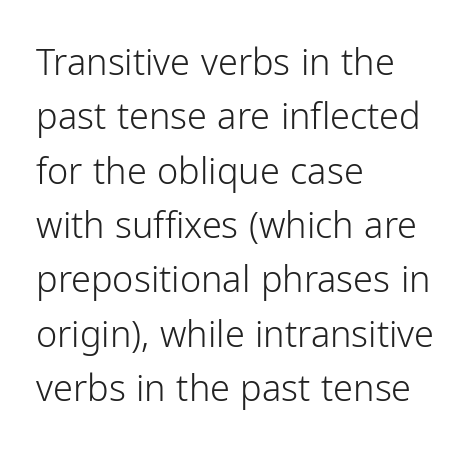
{"serif": "no", "italic": "no", "bold": "no", "weight": "light", "width": "normal", "stroke_contrast": "low", "x_height": "medium", "monospaced": "no", "underline": "no", "align": "left", "line_spacing": "normal", "line_spacing_ratio": 1.51, "letter_spacing": "normal", "letter_spacing_em": 0.0, "glyph_px": 36}
